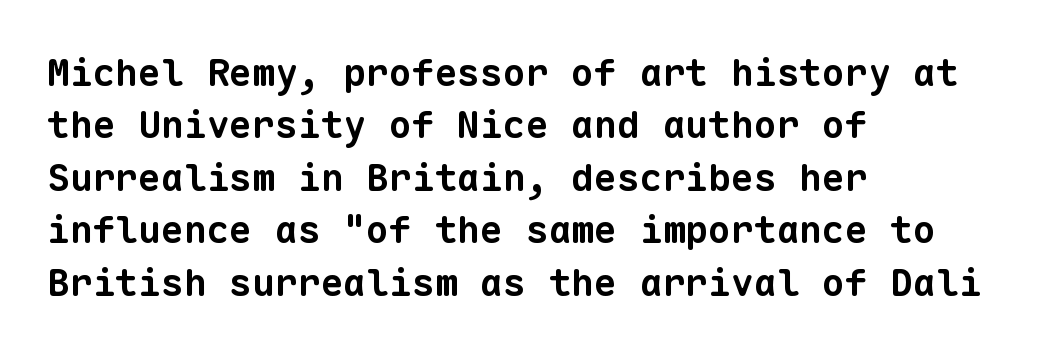
The image shows 38 px bold sans-serif type, monospaced; set left-aligned, normal line spacing (1.38x), normal letter spacing, not underlined; low stroke contrast and a medium x-height.
